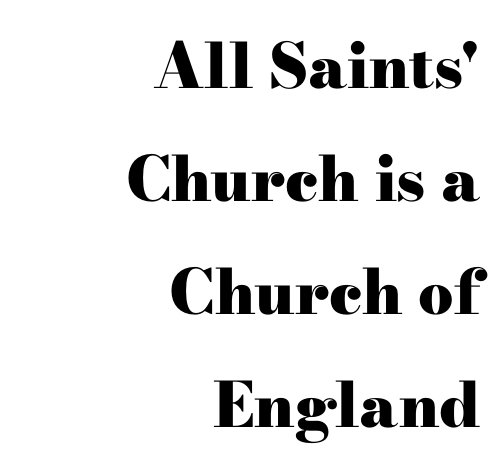
The image shows 62 px heavy, wide serif type, upright; set right-aligned, line spacing 1.82x, normal letter spacing, not underlined; high stroke contrast and a small x-height.
